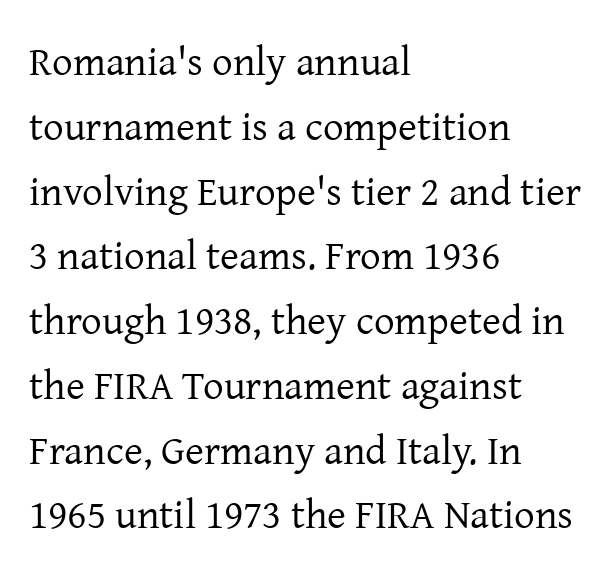
Q: Is the text bold? A: No.
Q: Is the text italic (slanted)? A: No, it is upright.
Q: Is the typeface a serif or a sans-serif typeface? A: Serif.
Q: Is the text underlined? A: No.
Q: How is the paragraph aligned? A: Left-aligned.
Q: Is the spacing between letters normal or unusually wide? A: Normal.
Q: Is the spacing between lines tight, normal or loose? A: Normal.
Q: Width (condensed, normal, or wide)? A: Normal.
Q: Stroke contrast? A: Low.
Q: x-height? A: Medium.
Q: Monospaced? A: No.
